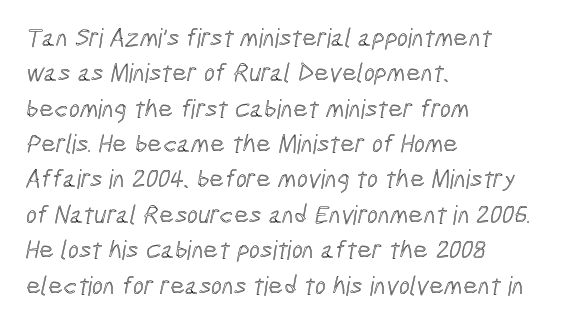
Q: Is the text underlined? A: No.
Q: How is the paragraph aligned? A: Left-aligned.
Q: Is the spacing between letters normal or unusually wide? A: Normal.
Q: Is the spacing between lines tight, normal or loose? A: Normal.
